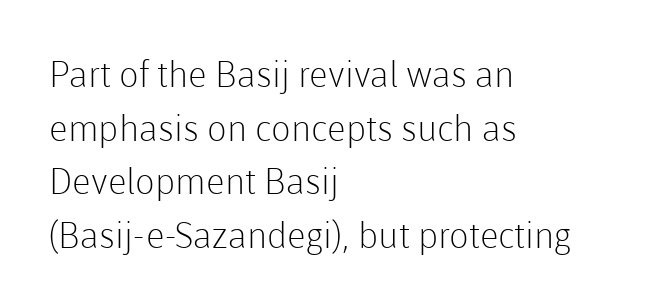
Stroke thickness stays within the range of a standard reading face or lighter. The letters sit at their default tracking, neither squeezed nor spread. The paragraph has a hard left edge and a soft right edge. The type family on display is of the sans-serif kind.
